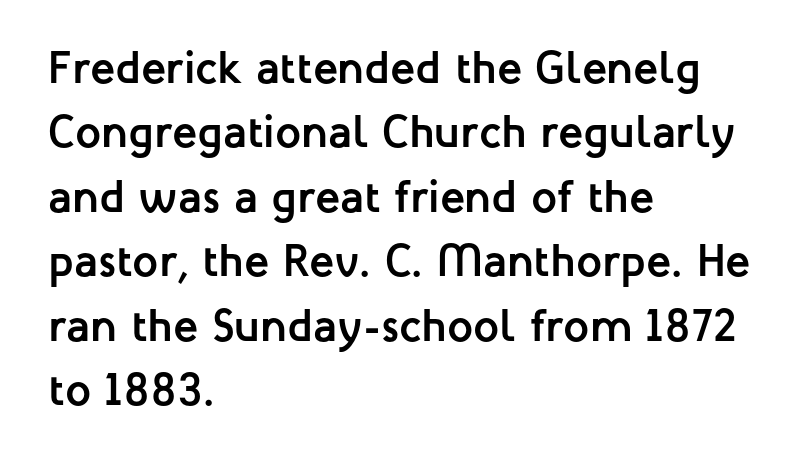
{"serif": "no", "italic": "no", "bold": "yes", "weight": "semibold", "width": "normal", "stroke_contrast": "low", "x_height": "medium", "monospaced": "no", "underline": "no", "align": "left", "line_spacing": "normal", "line_spacing_ratio": 1.4, "letter_spacing": "normal", "letter_spacing_em": 0.0, "glyph_px": 46}
